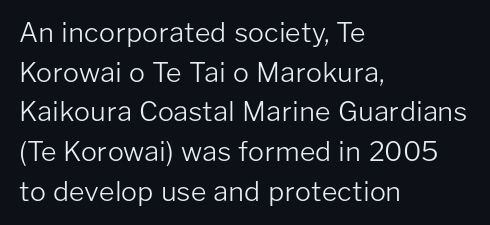
Notice how descenders clear the ascenders below comfortably — that's standard leading. Inter-character spacing is left at the font's built-in metrics. Bare-footed words on every line. The strokes are not fattened; the text isn't bold. A student would call this left alignment; a typographer would say flush left, rag right.
